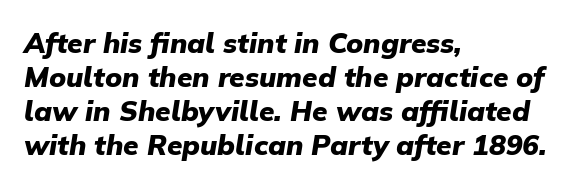
Q: Is the text bold? A: Yes.
Q: Is the text italic (slanted)? A: Yes, it leans right by about 9 degrees.
Q: Is the text underlined? A: No.
Q: How is the paragraph aligned? A: Left-aligned.
Q: Is the spacing between letters normal or unusually wide? A: Normal.
Q: Width (condensed, normal, or wide)? A: Normal.
Q: Stroke contrast? A: Low.
Q: x-height? A: Medium.
Q: Monospaced? A: No.
